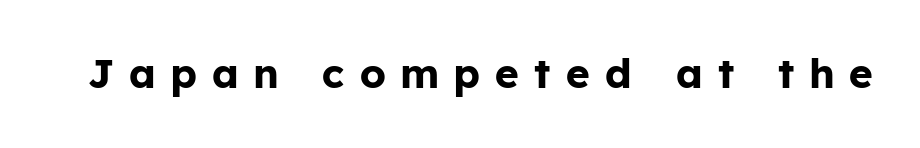
The image shows 41 px bold sans-serif type, upright; set unusually wide letter spacing (+0.38 em), not underlined; low stroke contrast and a medium x-height.
